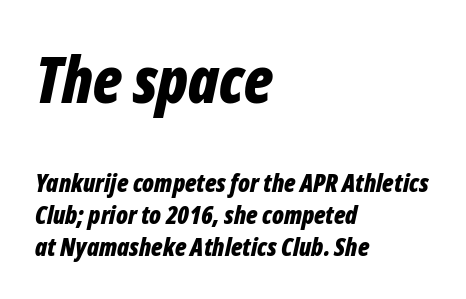
The image shows 63 px bold, condensed type, italic (leaning right); set left-aligned, normal line spacing (1.27x), normal letter spacing, not underlined; the first (top) block is 2.52x larger; low stroke contrast and a medium x-height.
